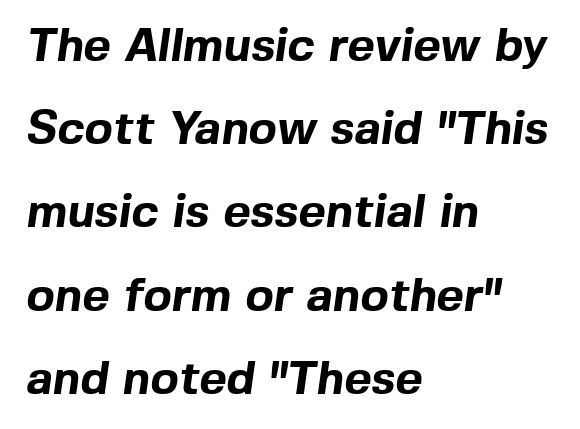
Q: Is the text bold? A: Yes.
Q: Is the typeface a serif or a sans-serif typeface? A: Sans-serif.
Q: Is the text underlined? A: No.
Q: How is the paragraph aligned? A: Left-aligned.
Q: Is the spacing between letters normal or unusually wide? A: Normal.
Q: Width (condensed, normal, or wide)? A: Normal.
Q: x-height? A: Medium.
Q: Monospaced? A: No.
